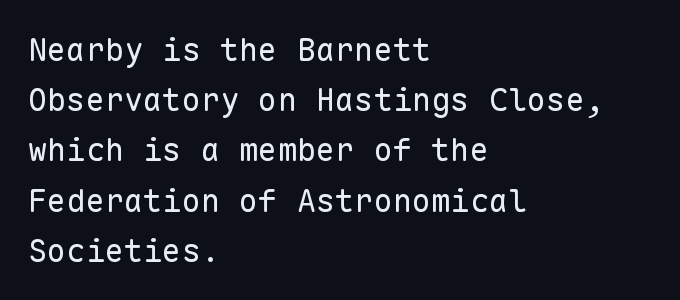
Q: Is the text bold? A: No.
Q: Is the text italic (slanted)? A: No, it is upright.
Q: Is the typeface a serif or a sans-serif typeface? A: Sans-serif.
Q: Is the text underlined? A: No.
Q: How is the paragraph aligned? A: Left-aligned.
Q: Is the spacing between letters normal or unusually wide? A: Normal.
Q: Is the spacing between lines tight, normal or loose? A: Normal.
Q: Width (condensed, normal, or wide)? A: Normal.
Q: Stroke contrast? A: Low.
Q: x-height? A: Medium.
Q: Monospaced? A: Yes.
